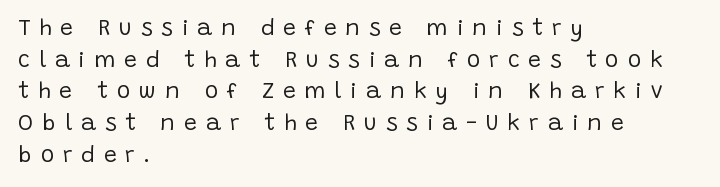
{"italic": "no", "bold": "no", "underline": "no", "align": "left", "line_spacing": "normal", "line_spacing_ratio": 1.38, "letter_spacing": "wide", "letter_spacing_em": 0.38, "glyph_px": 23}
